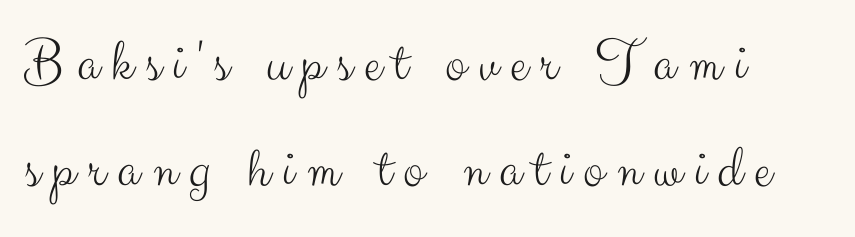
Q: Is the text bold? A: No.
Q: Is the text italic (slanted)? A: Yes.
Q: Is the typeface a serif or a sans-serif typeface? A: Sans-serif.
Q: Is the text underlined? A: No.
Q: How is the paragraph aligned? A: Left-aligned.
Q: Is the spacing between letters normal or unusually wide? A: Unusually wide.
Q: Width (condensed, normal, or wide)? A: Normal.
Q: Stroke contrast? A: Medium.
Q: x-height? A: Small.
Q: Monospaced? A: No.
